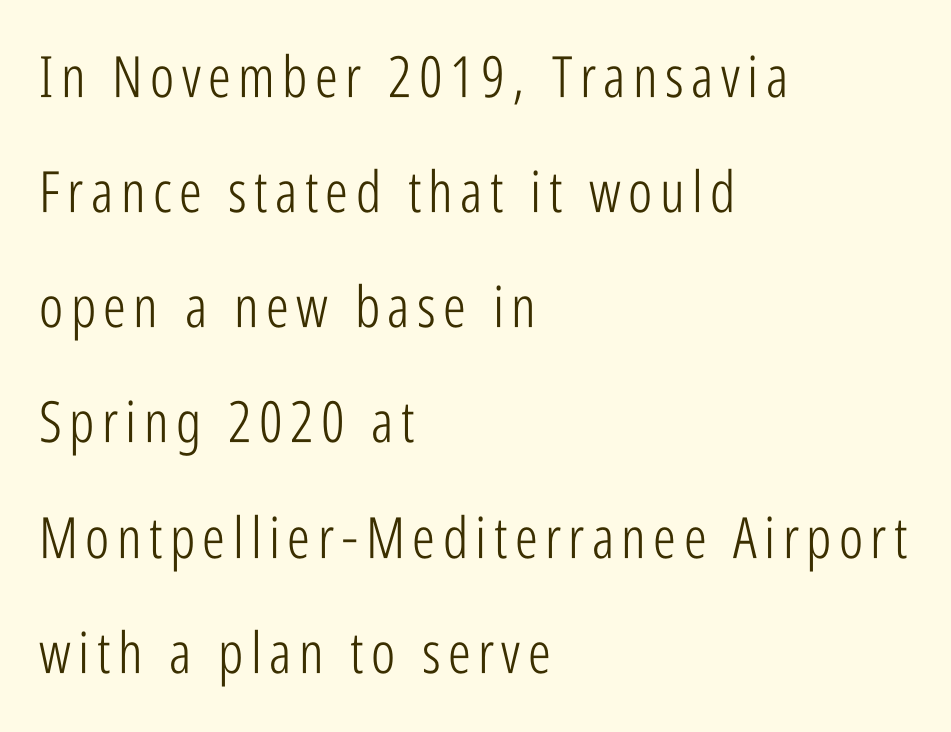
The image shows 57 px light, condensed sans-serif type, upright; set left-aligned, loose line spacing (2.02x), not underlined; low stroke contrast and a medium x-height.
